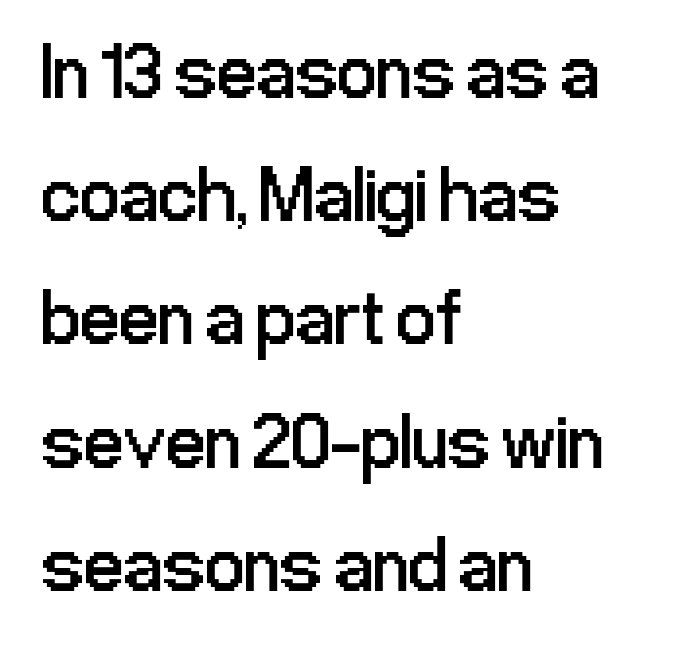
Observe the ordinary spacing: letters are neighbours, not strangers. Each letter's strokes conclude bluntly, with no projecting serifs. The lines in this sample share a left origin and differ only in where they stop. A roman cut, with each character standing at attention.
